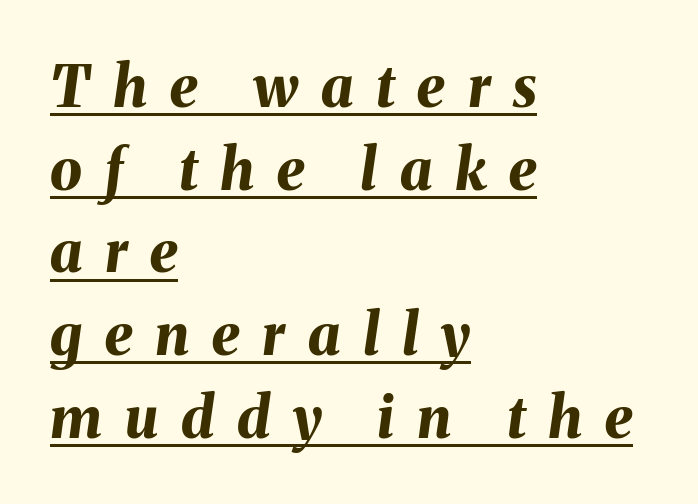
Vertically, the passage feels balanced, rows spaced as you'd expect. Tall strokes in this sample are angled rather than plumb. Caption: lettering with a line underneath. You could not count columns in this text — the font is proportionally spaced. These lines stack with their left ends in a neat column. Between one letter and the next there's a generous, obvious gap.
